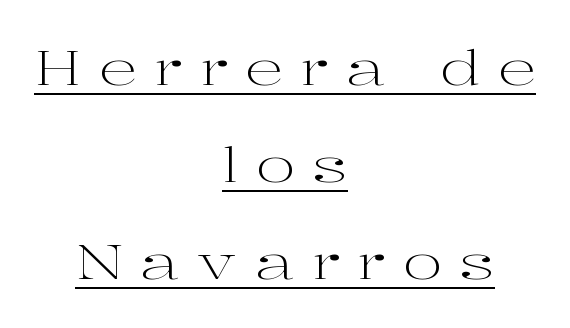
Notice how the passage keeps no hard edge, just a central spine. This sample has the flowing, uneven cadence of proportional lettering. Students, note that the glyphs here are deliberately spaced far apart. The lines are spread far apart with generous leading. The string is rendered with underlining switched on.
